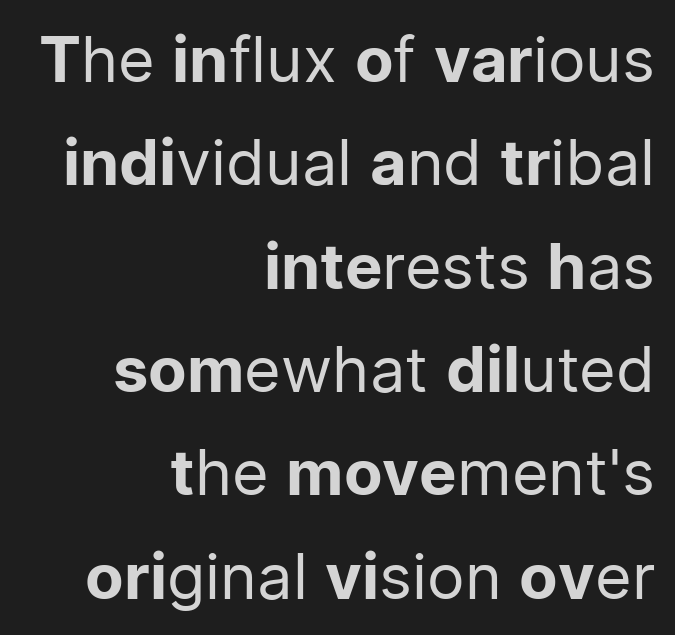
{"serif": "no", "italic": "no", "bold": "no", "weight": "regular", "width": "normal", "stroke_contrast": "low", "x_height": "medium", "monospaced": "no", "underline": "no", "align": "right", "line_spacing": "normal", "line_spacing_ratio": 1.64, "letter_spacing": "normal", "letter_spacing_em": 0.0, "glyph_px": 63}
